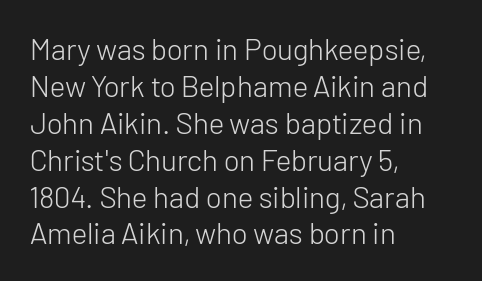
{"serif": "no", "italic": "no", "bold": "no", "weight": "light", "width": "normal", "stroke_contrast": "low", "x_height": "medium", "monospaced": "no", "underline": "no", "align": "left", "line_spacing_ratio": 1.23, "letter_spacing": "normal", "letter_spacing_em": 0.0, "glyph_px": 30}
